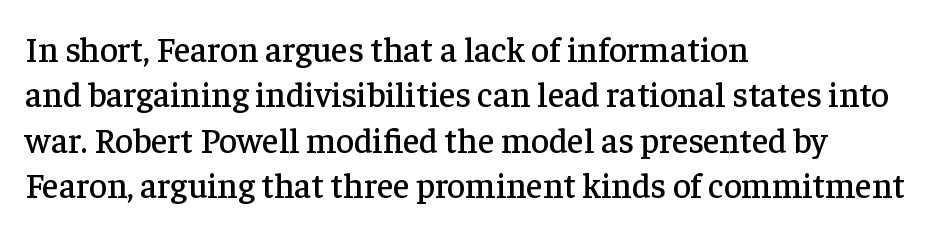
Bare-footed words on every line. Typographically, this falls in the serif category. Visually the block forms a straight wall on the left and a jagged coastline on the right. Do the characters align in a grid? No, the font is proportional. Normally led — the rows are evenly, conventionally spaced.
